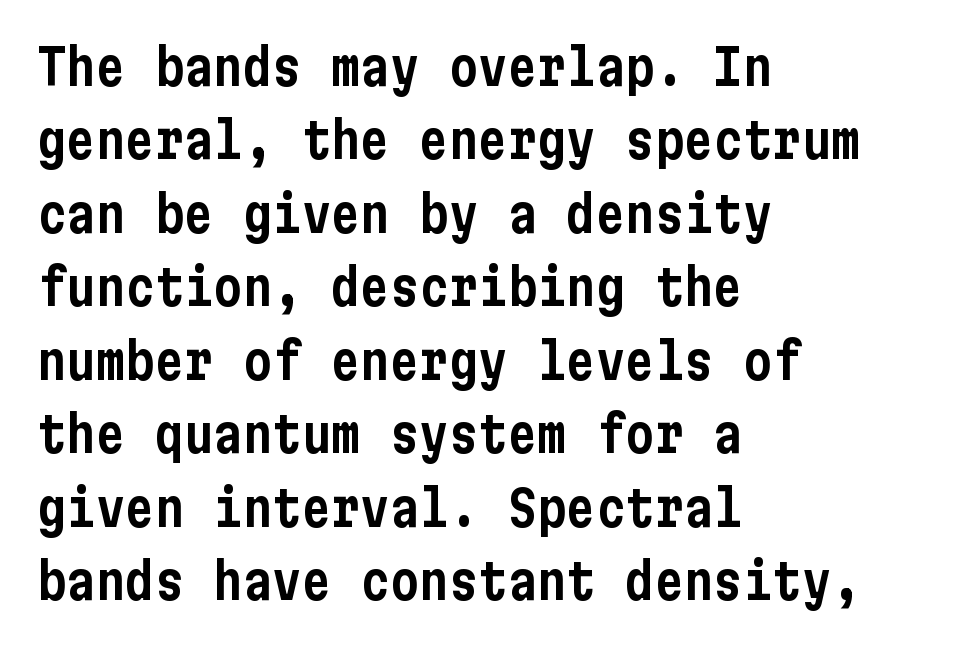
{"serif": "no", "italic": "no", "width": "condensed", "stroke_contrast": "low", "x_height": "medium", "underline": "no", "align": "left", "line_spacing": "normal", "line_spacing_ratio": 1.5, "letter_spacing": "normal", "letter_spacing_em": 0.0, "glyph_px": 49}
